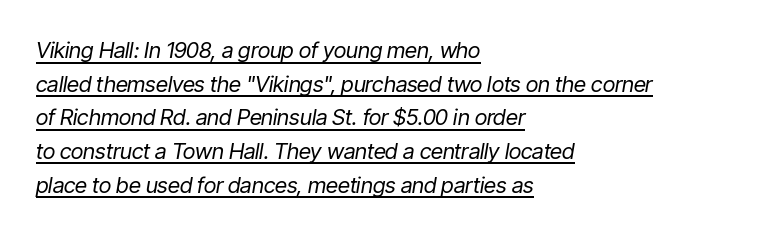
The image shows 22 px text type, italic (leaning right); set left-aligned, normal line spacing (1.53x), normal letter spacing, underlined.
